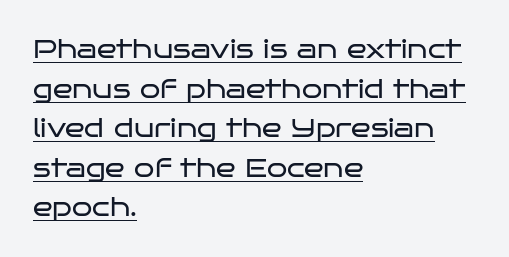
When letters stand straight like this, we call the style roman or upright. The ragged edge is on the right, which tells us the setting is flush left. This block has exactly the height ordinary leading produces. Has an underline been added? It has.
